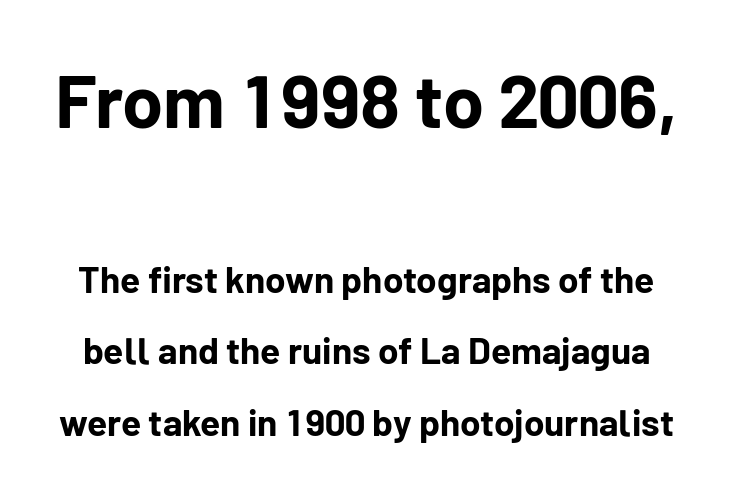
Q: Is the text bold? A: Yes.
Q: Is the text italic (slanted)? A: No, it is upright.
Q: Is the typeface a serif or a sans-serif typeface? A: Sans-serif.
Q: Is the text underlined? A: No.
Q: Is the spacing between letters normal or unusually wide? A: Normal.
Q: Is the spacing between lines tight, normal or loose? A: Loose.
Q: Which block of text is set in a larger size, the first (top) or the second (bottom)? A: The first (top) one.
Q: Width (condensed, normal, or wide)? A: Normal.
Q: Stroke contrast? A: Low.
Q: x-height? A: Medium.
Q: Monospaced? A: No.
